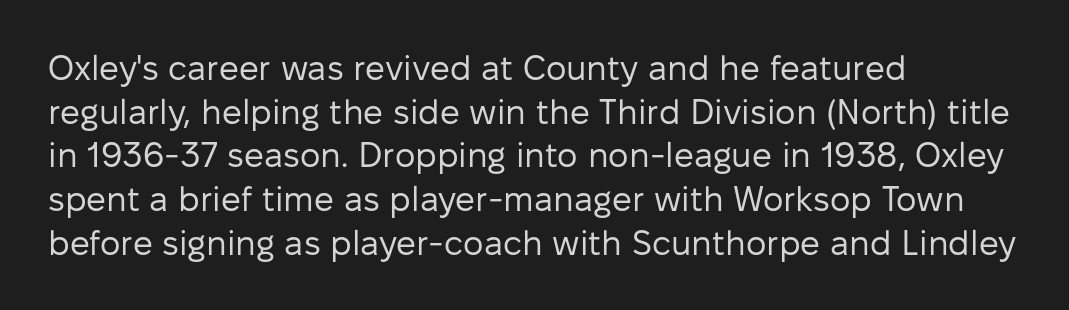
{"serif": "no", "italic": "no", "bold": "no", "weight": "regular", "width": "normal", "stroke_contrast": "low", "x_height": "medium", "monospaced": "no", "underline": "no", "align": "left", "line_spacing": "normal", "line_spacing_ratio": 1.25, "letter_spacing": "normal", "letter_spacing_em": 0.0, "glyph_px": 35}
